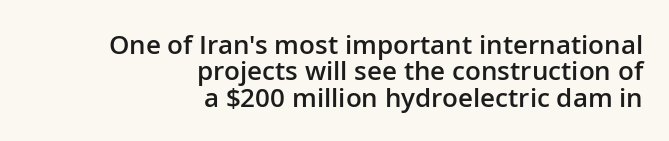
I'd describe the lettering as semibold — firm but not a full bold. The letters stand upright; this is a roman face. Between one letter and the next there's only the usual sliver of space. Line spacing here is tight. Decoration check: the copy has no underline.
